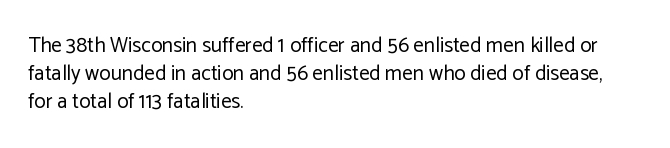
The paragraph has a hard left edge and a soft right edge. Rows of type keep a routine distance in the vertical direction. The letters sit at their default tracking, neither squeezed nor spread. Posture: vertical.
